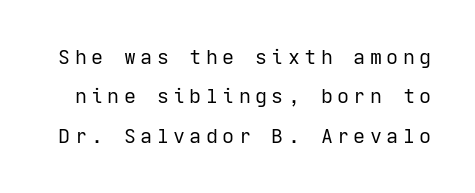
The image shows 20 px text type, upright; set loose line spacing (1.97x), unusually wide letter spacing (+0.22 em), not underlined.
